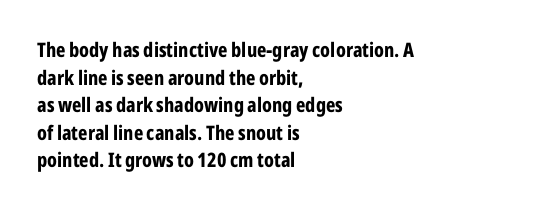
Is the letter spacing exaggerated? No — it looks like the ordinary default. Does the weight exceed regular? Yes, all the way to bold. Layout note: lines flush left. Notice how the stems are strictly vertical — no italics here.
